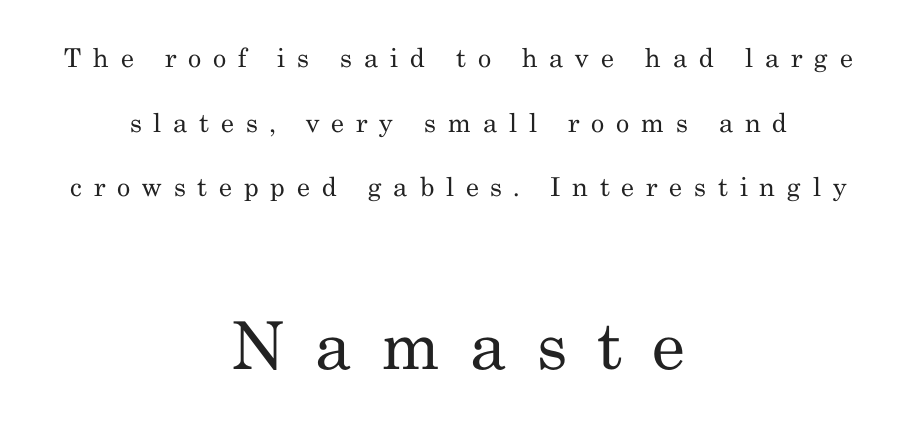
Size hierarchy here favors the trailing block over the leading one. Quick note: underline off. Italic: no, the glyphs are upright roman. Letters have the restrained weight of plain body copy at most.
